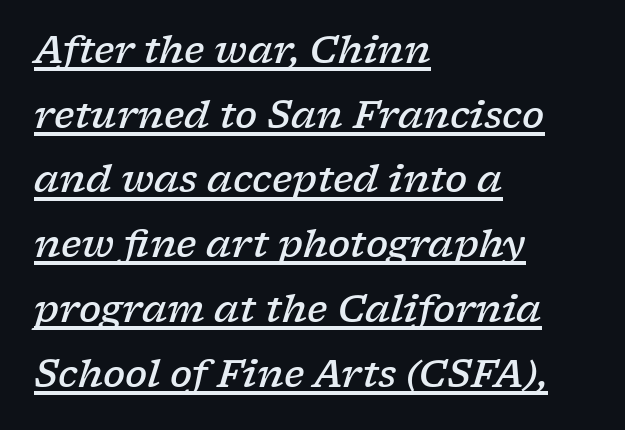
Q: Is the text bold? A: Semi-bold.
Q: Is the text italic (slanted)? A: Yes, it leans right by about 17 degrees.
Q: Is the typeface a serif or a sans-serif typeface? A: Serif.
Q: Is the text underlined? A: Yes.
Q: How is the paragraph aligned? A: Left-aligned.
Q: Is the spacing between letters normal or unusually wide? A: Normal.
Q: Width (condensed, normal, or wide)? A: Wide.
Q: Stroke contrast? A: Low.
Q: x-height? A: Medium.
Q: Monospaced? A: No.
